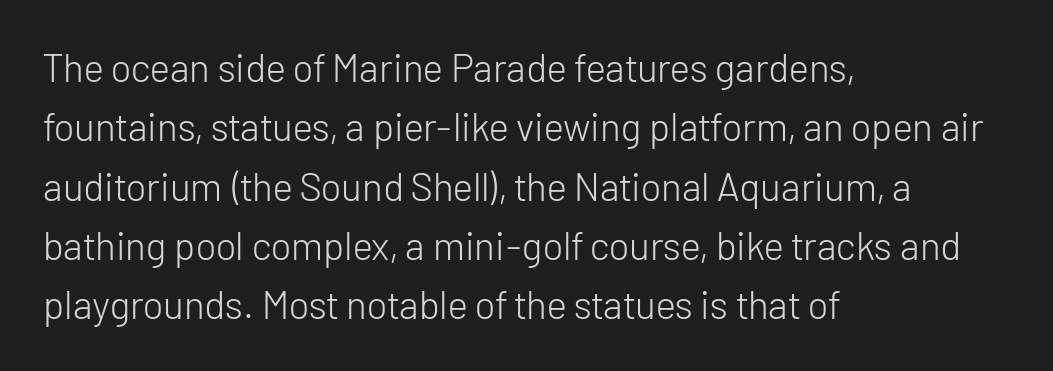
The image shows 39 px light sans-serif type, upright; set left-aligned, normal line spacing (1.52x), normal letter spacing, not underlined; low stroke contrast and a medium x-height.
